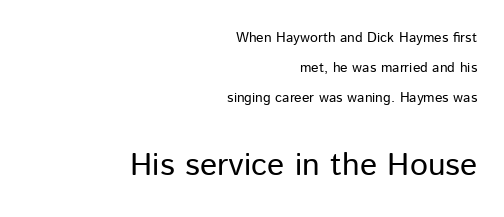
{"serif": "no", "italic": "no", "bold": "no", "weight": "regular", "width": "normal", "stroke_contrast": "low", "x_height": "medium", "monospaced": "no", "underline": "no", "align": "right", "line_spacing": "loose", "line_spacing_ratio": 2.13, "letter_spacing": "normal", "letter_spacing_em": 0.0, "larger_block": "second", "size_ratio": 2.29, "glyph_px": 32}
